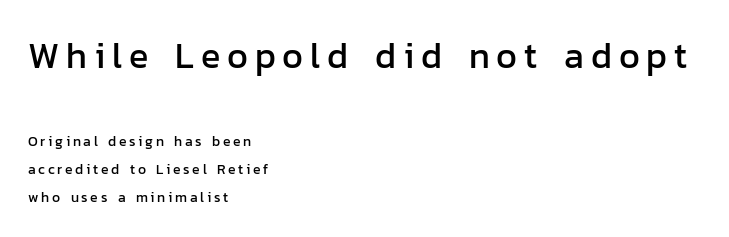
{"serif": "no", "italic": "no", "width": "normal", "stroke_contrast": "low", "x_height": "medium", "monospaced": "no", "underline": "no", "align": "left", "line_spacing": "loose", "line_spacing_ratio": 2.02, "larger_block": "first", "size_ratio": 2.57, "glyph_px": 36}
